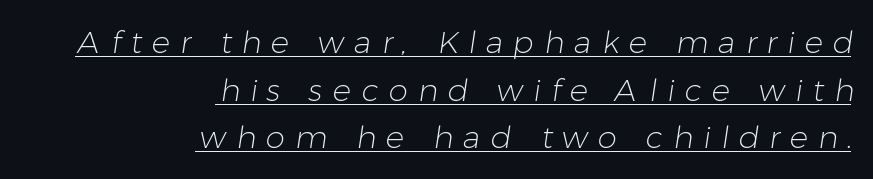
This sample has the flowing, uneven cadence of proportional lettering. Decoration check: the copy is underlined. Short and long lines alike share a common ending point at right. How are the letters spaced? Widely, with obvious added tracking. Weight: not bold — regular or lighter. Quick note: interline space is typical.
